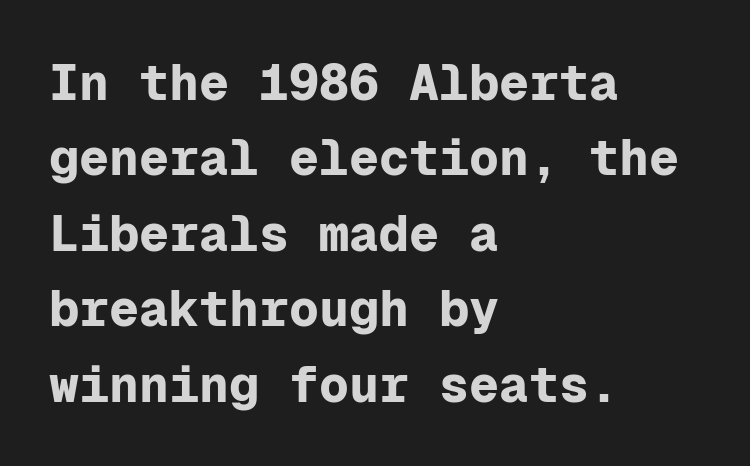
The image shows 50 px bold sans-serif type, upright, monospaced; set left-aligned, normal line spacing (1.51x), normal letter spacing, not underlined; low stroke contrast and a medium x-height.
